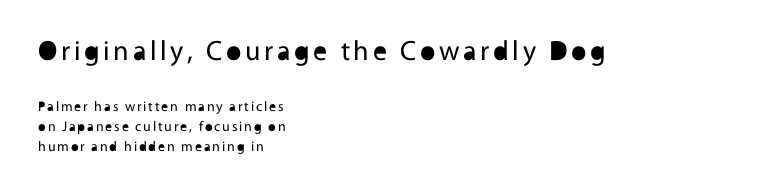
{"serif": "no", "italic": "no", "bold": "no", "weight": "regular", "width": "normal", "x_height": "medium", "monospaced": "no", "underline": "no", "align": "left", "line_spacing": "normal", "line_spacing_ratio": 1.42, "larger_block": "first", "size_ratio": 2.0, "glyph_px": 28}
